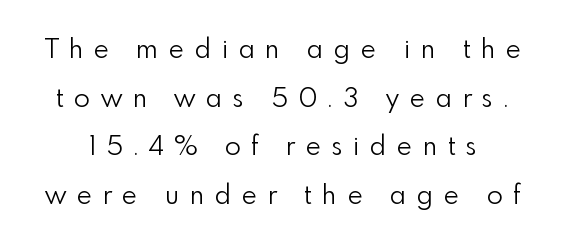
The characters are drawn with everyday or finer stroke widths. These lines have a slow, spaced-out rhythm from letter to letter. If you drew a line through each stem, it would be perfectly vertical. The space directly below the letters is spotless.
